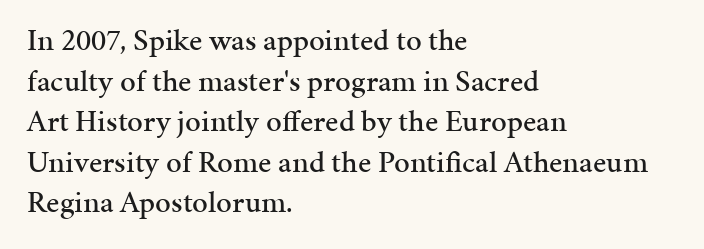
Q: Is the text italic (slanted)? A: No, it is upright.
Q: Is the typeface a serif or a sans-serif typeface? A: Serif.
Q: Is the text underlined? A: No.
Q: How is the paragraph aligned? A: Left-aligned.
Q: Is the spacing between letters normal or unusually wide? A: Normal.
Q: Is the spacing between lines tight, normal or loose? A: Normal.
Q: Width (condensed, normal, or wide)? A: Normal.
Q: Stroke contrast? A: Medium.
Q: x-height? A: Medium.
Q: Monospaced? A: No.
